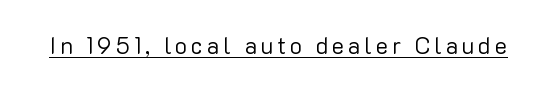
The image shows 23 px text type, upright; set underlined.
